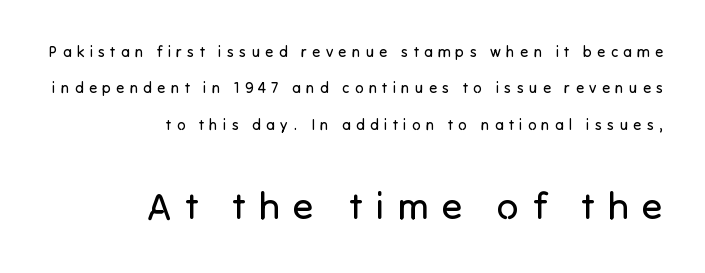
{"serif": "no", "italic": "no", "bold": "no", "weight": "regular", "width": "normal", "stroke_contrast": "low", "x_height": "medium", "monospaced": "no", "underline": "no", "align": "right", "line_spacing": "loose", "line_spacing_ratio": 2.42, "letter_spacing": "wide", "letter_spacing_em": 0.35, "larger_block": "second", "size_ratio": 2.53, "glyph_px": 38}
